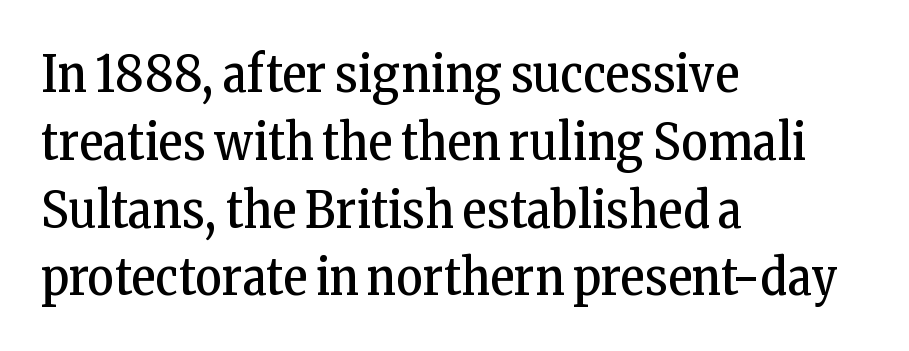
The image shows 51 px regular-weight, condensed serif type, upright; set left-aligned, normal line spacing (1.33x), normal letter spacing, not underlined; low stroke contrast and a medium x-height.
